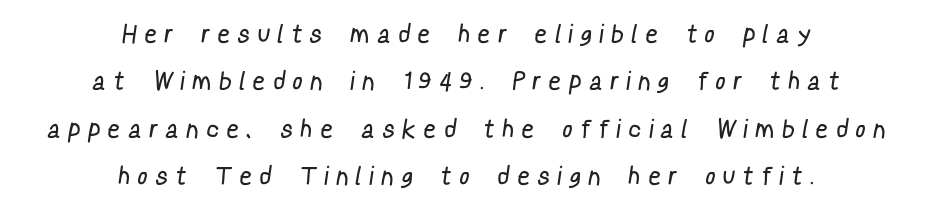
The image shows 25 px text type; set centered, loose line spacing (1.9x), unusually wide letter spacing (+0.42 em), not underlined.
